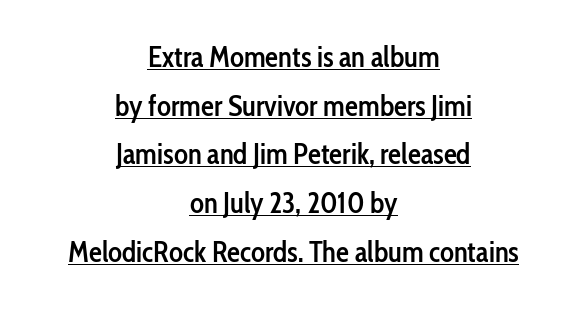
The image shows 29 px semibold, condensed sans-serif type, upright; set centered, normal line spacing (1.68x), normal letter spacing, underlined; low stroke contrast and a medium x-height.
